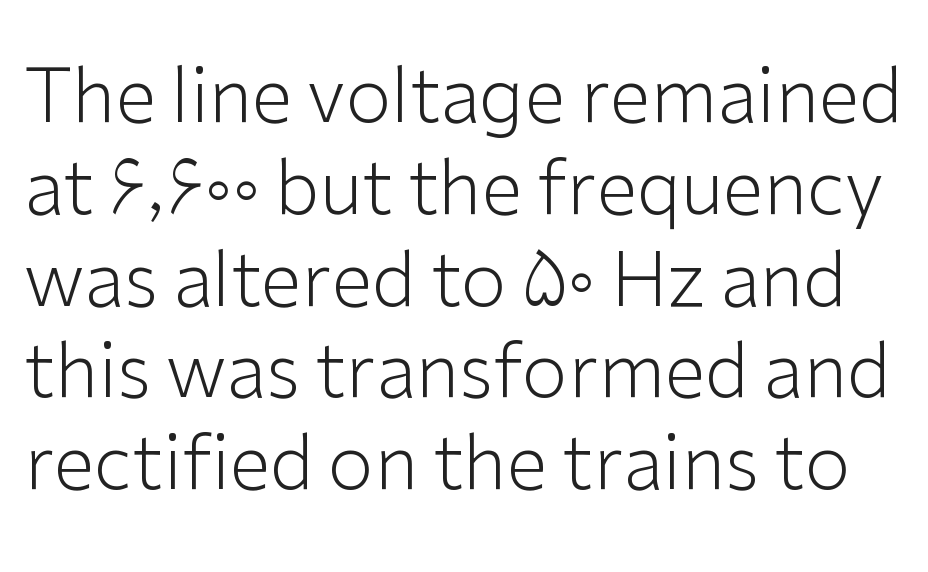
Q: Is the text bold? A: No.
Q: Is the text italic (slanted)? A: No, it is upright.
Q: Is the typeface a serif or a sans-serif typeface? A: Sans-serif.
Q: Is the text underlined? A: No.
Q: Is the spacing between letters normal or unusually wide? A: Normal.
Q: Width (condensed, normal, or wide)? A: Normal.
Q: Stroke contrast? A: Low.
Q: x-height? A: Medium.
Q: Monospaced? A: No.
